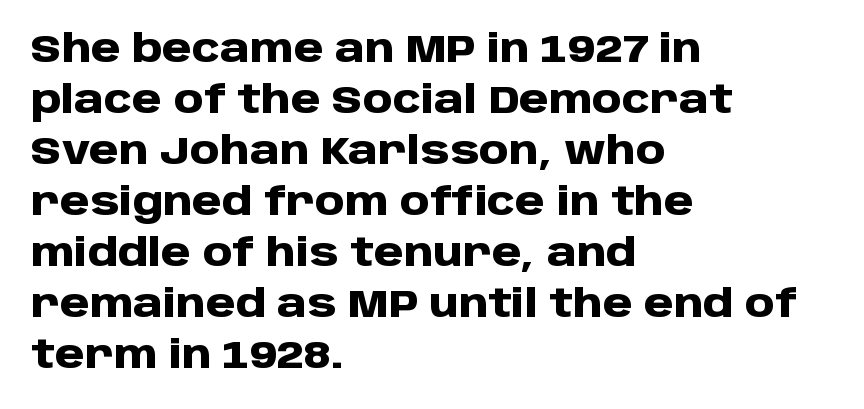
Q: Is the text bold? A: Yes.
Q: Is the text italic (slanted)? A: No, it is upright.
Q: Is the typeface a serif or a sans-serif typeface? A: Sans-serif.
Q: Is the text underlined? A: No.
Q: How is the paragraph aligned? A: Left-aligned.
Q: Is the spacing between letters normal or unusually wide? A: Normal.
Q: Is the spacing between lines tight, normal or loose? A: Normal.
Q: Width (condensed, normal, or wide)? A: Normal.
Q: Stroke contrast? A: Low.
Q: x-height? A: Large.
Q: Monospaced? A: No.
